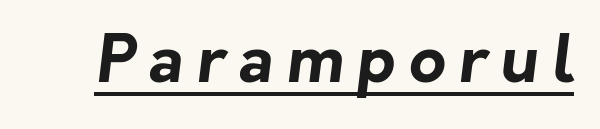
Q: Is the text bold? A: Yes.
Q: Is the typeface a serif or a sans-serif typeface? A: Sans-serif.
Q: Is the text underlined? A: Yes.
Q: Is the spacing between letters normal or unusually wide? A: Unusually wide.
Q: Width (condensed, normal, or wide)? A: Normal.
Q: Stroke contrast? A: Low.
Q: x-height? A: Medium.
Q: Monospaced? A: No.
